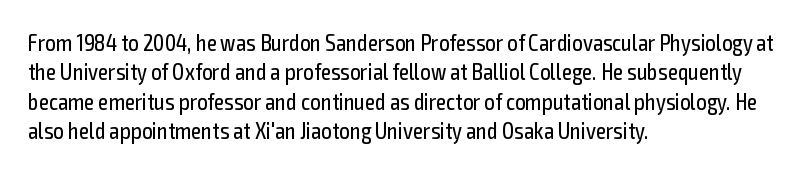
Q: Is the text bold? A: No.
Q: Is the text italic (slanted)? A: No, it is upright.
Q: Is the text underlined? A: No.
Q: How is the paragraph aligned? A: Left-aligned.
Q: Is the spacing between letters normal or unusually wide? A: Normal.
Q: Is the spacing between lines tight, normal or loose? A: Normal.
